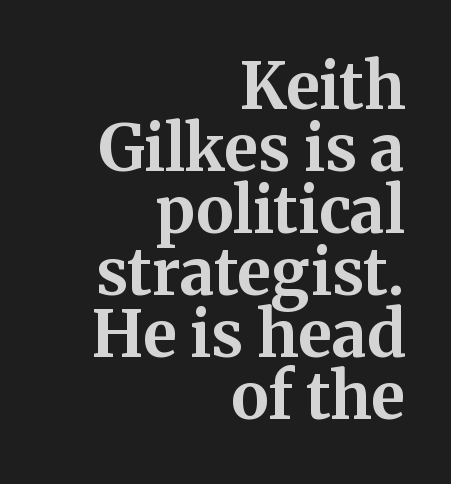
The image shows 64 px bold serif type, upright; set right-aligned, tight line spacing (0.97x), normal letter spacing, not underlined; medium stroke contrast and a medium x-height.
